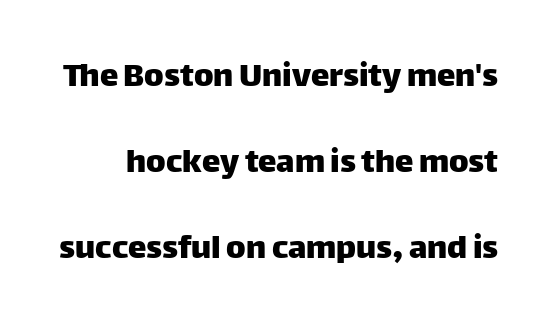
The image shows 37 px sans-serif type, upright; set loose line spacing (2.33x), normal letter spacing, not underlined; low stroke contrast and a large x-height.
